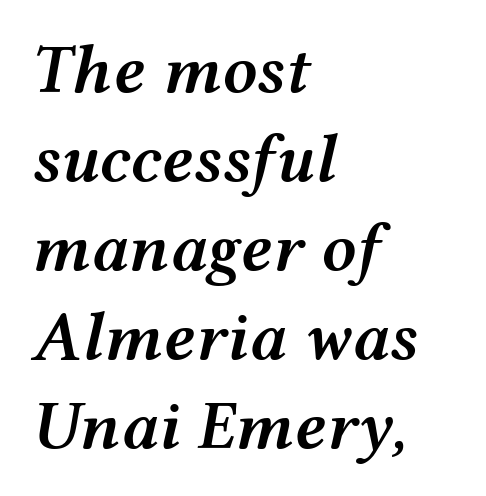
{"italic": "yes", "lean": "right", "slant_degrees": 12, "bold": "semi", "weight": "semibold", "width": "wide", "stroke_contrast": "medium", "x_height": "medium", "monospaced": "no", "underline": "no", "align": "left", "line_spacing": "normal", "line_spacing_ratio": 1.29, "letter_spacing": "normal", "letter_spacing_em": 0.0, "glyph_px": 69}
